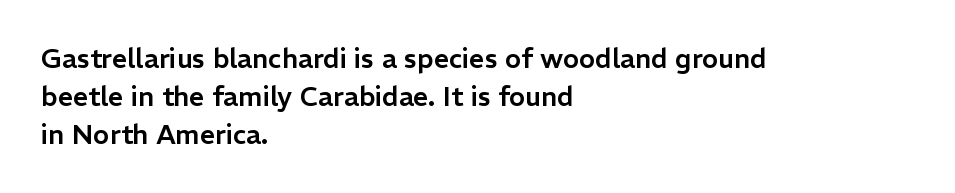
The image shows 27 px text type, upright; set left-aligned, normal line spacing (1.4x), normal letter spacing, not underlined.
